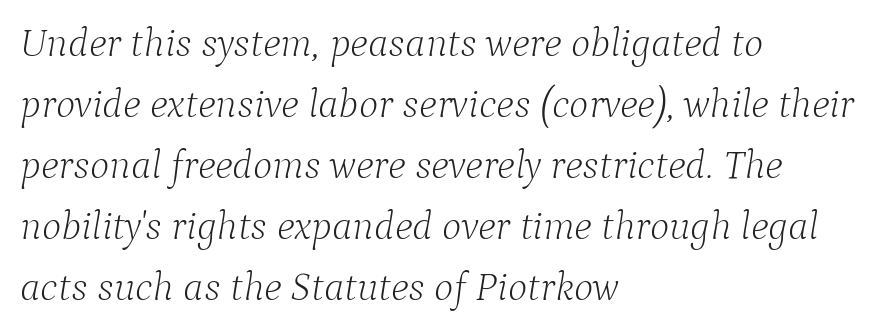
The image shows 41 px light serif type, italic (leaning right); set left-aligned, normal line spacing (1.49x), normal letter spacing, not underlined; low stroke contrast and a medium x-height.
